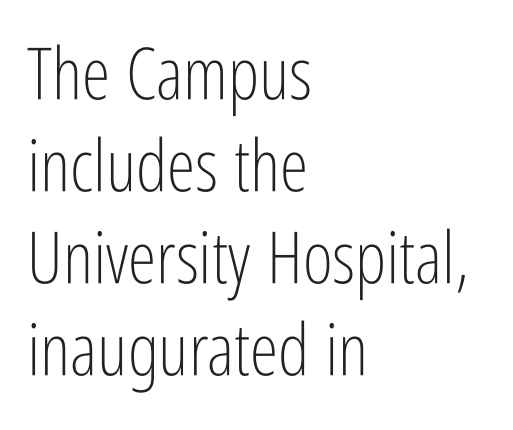
{"serif": "no", "italic": "no", "bold": "no", "weight": "light", "width": "condensed", "stroke_contrast": "low", "x_height": "medium", "monospaced": "no", "underline": "no", "align": "left", "line_spacing": "normal", "line_spacing_ratio": 1.28, "letter_spacing": "normal", "letter_spacing_em": 0.0, "glyph_px": 72}
